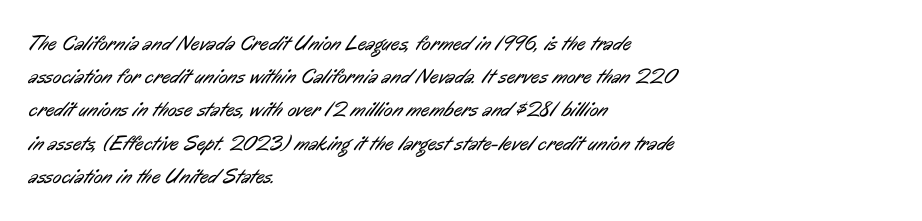
The image shows 21 px text type; set left-aligned, normal line spacing (1.58x), normal letter spacing, not underlined.
